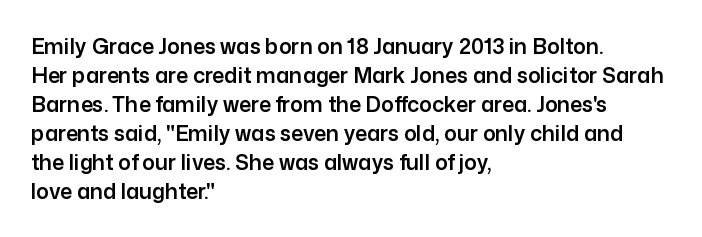
The image shows 21 px text type, upright; set left-aligned, normal line spacing (1.38x), normal letter spacing, not underlined.
